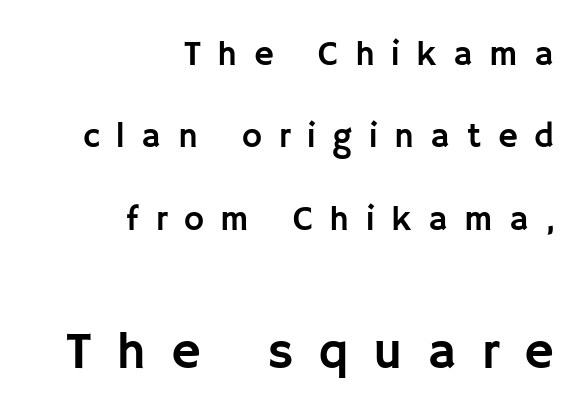
The image shows 51 px sans-serif type, upright; set right-aligned, loose line spacing (2.42x), unusually wide letter spacing (+0.49 em), not underlined; the second (bottom) block is 1.5x larger; low stroke contrast and a large x-height.
